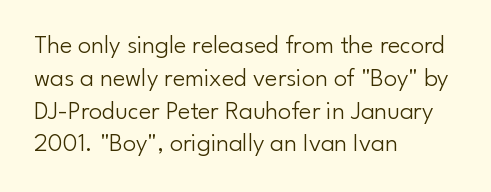
{"italic": "no", "bold": "no", "underline": "no", "align": "left", "line_spacing": "normal", "line_spacing_ratio": 1.26, "letter_spacing": "normal", "letter_spacing_em": 0.0, "glyph_px": 26}
